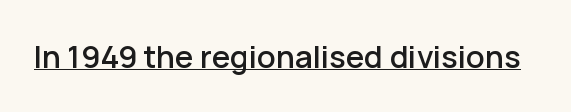
Notice how the stems are strictly vertical — no italics here. Check where the strokes stop: nothing finishes them off — pure sans. Looks like regular typesetting: each glyph gets only the width it needs. The horizontal fit of the characters is conventional and even. A baseline rule has been typeset under these characters.
